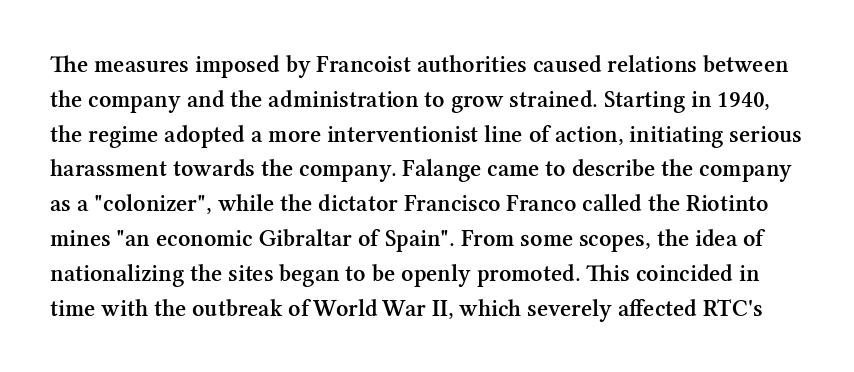
Moderately thickened strokes mark this as semibold type. Posture: straight, roman, zero tilt. Notice how descenders clear the ascenders below comfortably — that's standard leading. The horizontal fit of the characters is conventional and even. Clear beneath every line of the passage.
